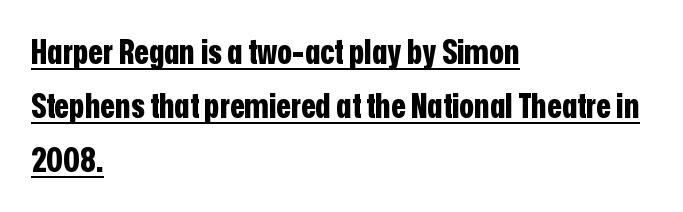
The image shows 34 px bold, condensed sans-serif type, upright; set left-aligned, normal line spacing (1.59x), normal letter spacing, underlined; low stroke contrast and a medium x-height.
